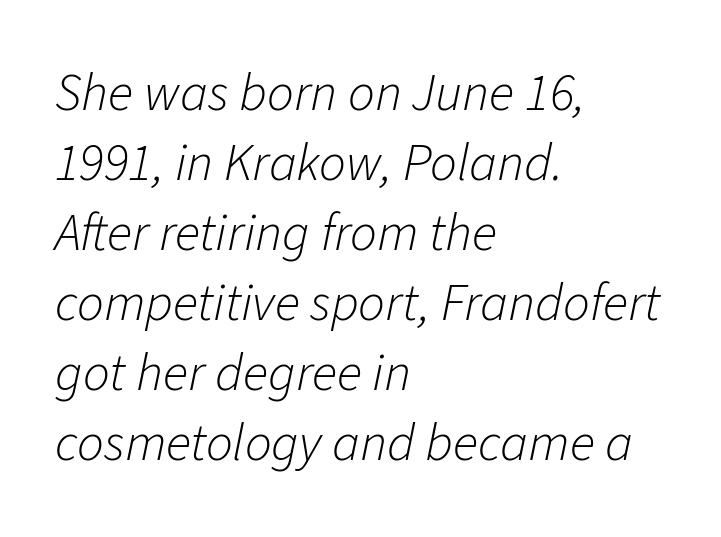
The image shows 53 px light type, italic (leaning right); set left-aligned, normal line spacing (1.32x), normal letter spacing, not underlined; low stroke contrast and a medium x-height.
